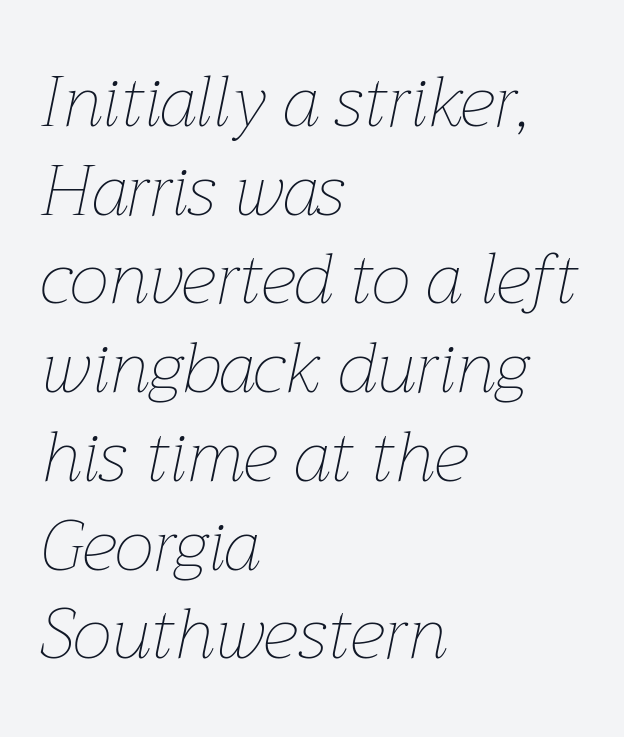
The image shows 71 px thin type, italic (leaning right); set left-aligned, normal line spacing (1.25x), normal letter spacing, not underlined; low stroke contrast and a medium x-height.
